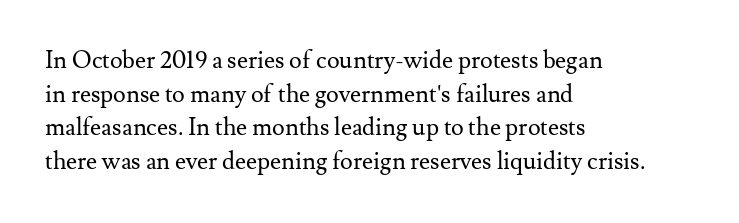
{"italic": "no", "bold": "no", "underline": "no", "align": "left", "line_spacing": "normal", "line_spacing_ratio": 1.4, "letter_spacing": "normal", "letter_spacing_em": 0.0, "glyph_px": 24}
